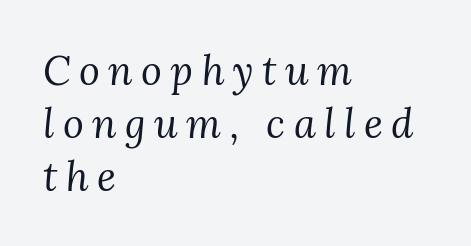
The rows are spaced the way most documents space them. The rendering anchors every line to the left-hand side. Honestly, the letter spacing is so wide it's the main thing you notice. I'd call this a serif setting — the letters wear small feet. Character widths vary here, with narrow letters taking less room than wide ones. The baseline area is clear.
